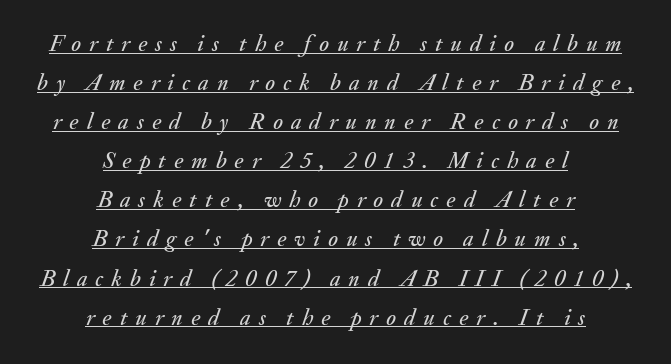
{"italic": "yes", "lean": "right", "slant_degrees": 20, "underline": "yes", "align": "center", "line_spacing": "normal", "line_spacing_ratio": 1.7, "letter_spacing": "wide", "letter_spacing_em": 0.35, "glyph_px": 23}
